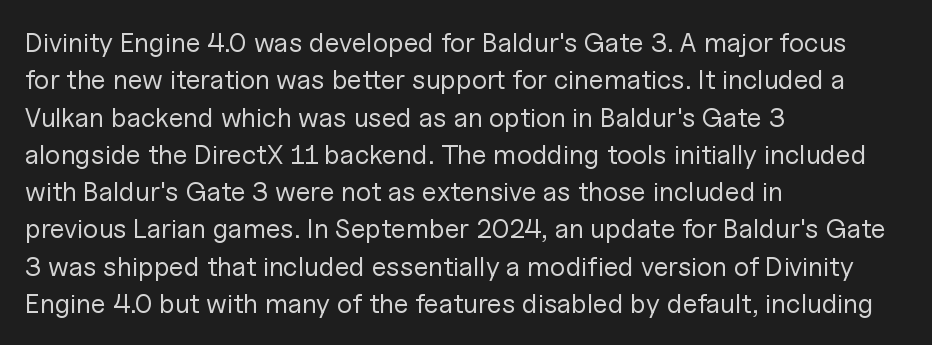
Q: Is the text bold? A: No.
Q: Is the text italic (slanted)? A: No, it is upright.
Q: Is the text underlined? A: No.
Q: How is the paragraph aligned? A: Left-aligned.
Q: Is the spacing between letters normal or unusually wide? A: Normal.
Q: Is the spacing between lines tight, normal or loose? A: Normal.
